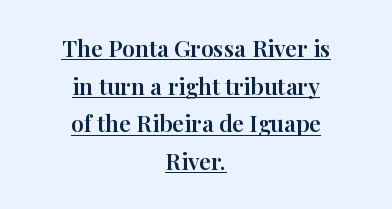
Q: Is the text italic (slanted)? A: No, it is upright.
Q: Is the text underlined? A: Yes.
Q: How is the paragraph aligned? A: Centered.
Q: Is the spacing between letters normal or unusually wide? A: Normal.
Q: Is the spacing between lines tight, normal or loose? A: Normal.
